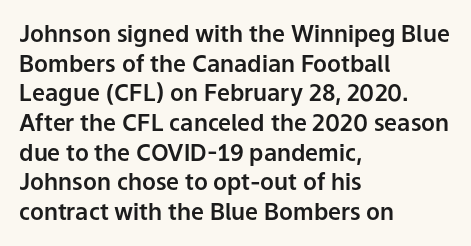
The image shows 23 px text type, upright; set left-aligned, normal line spacing (1.29x), normal letter spacing, not underlined.
